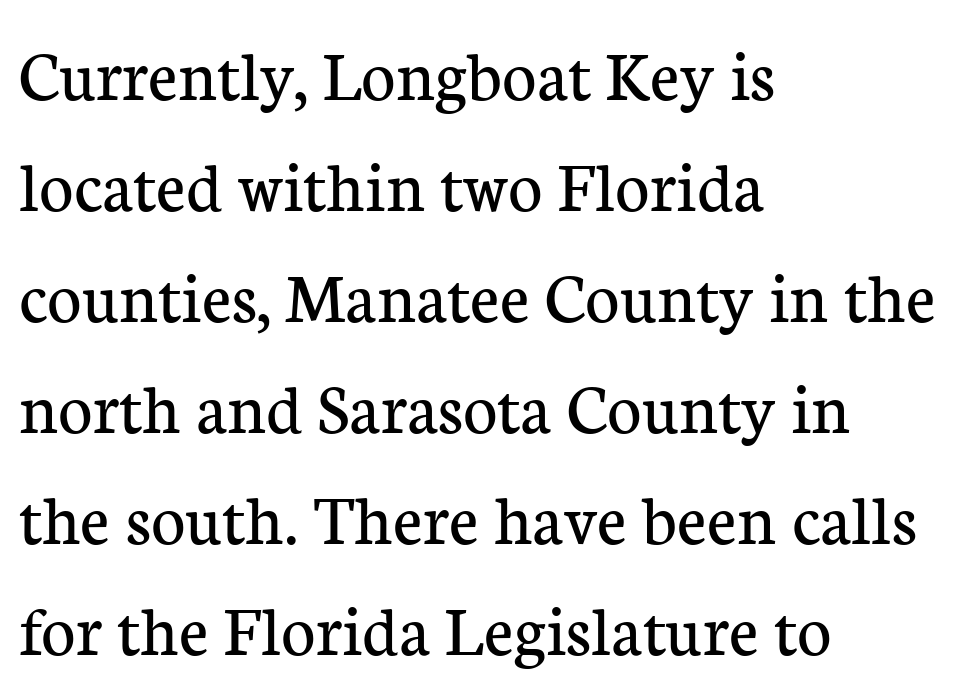
Q: Is the text bold? A: No.
Q: Is the text italic (slanted)? A: No, it is upright.
Q: Is the typeface a serif or a sans-serif typeface? A: Serif.
Q: Is the text underlined? A: No.
Q: How is the paragraph aligned? A: Left-aligned.
Q: Is the spacing between letters normal or unusually wide? A: Normal.
Q: Is the spacing between lines tight, normal or loose? A: Normal.
Q: Width (condensed, normal, or wide)? A: Normal.
Q: Stroke contrast? A: Low.
Q: x-height? A: Medium.
Q: Monospaced? A: No.
